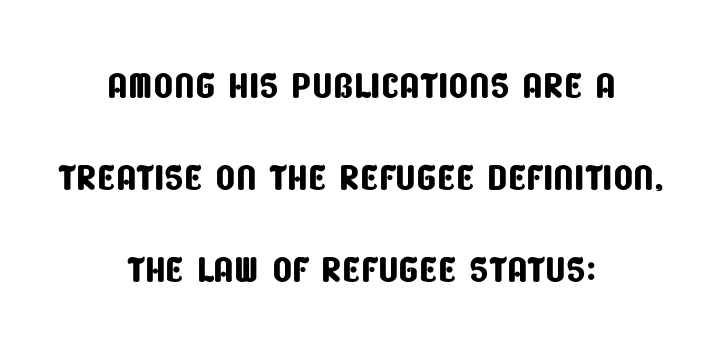
The image shows 52 px condensed sans-serif type; set centered, line spacing 1.77x, normal letter spacing, not underlined; low stroke contrast and a large x-height.
